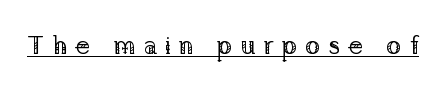
A roman cut, with each character standing at attention. Glance below the letters and you will spot a drawn line. The weight tops out at a normal text grade. The passage shown has open, widely tracked lettering throughout.
